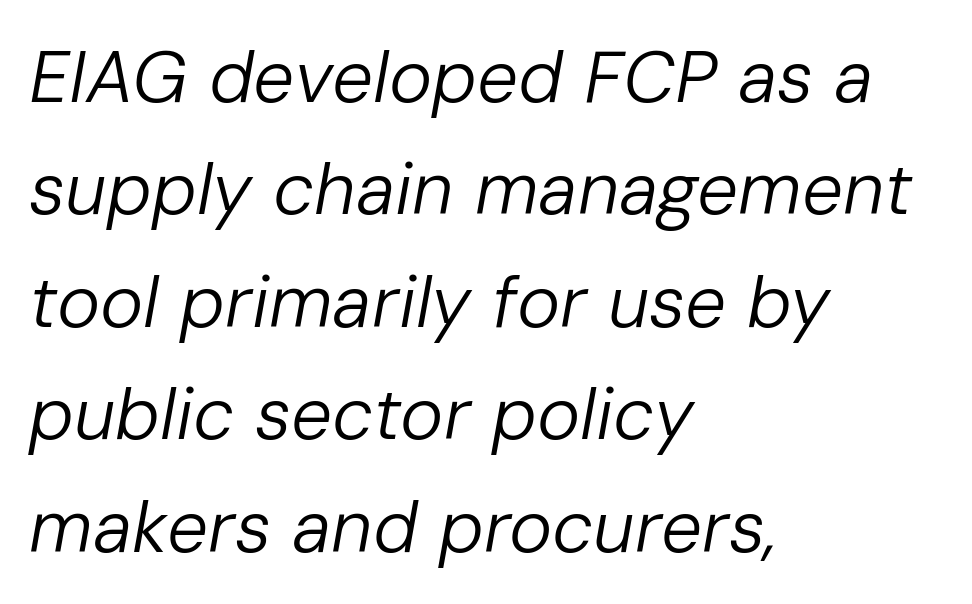
Short note: letters normally spaced. Evenly set lines give the paragraph a standard silhouette. The lettering tilts uniformly, giving the passage an italic look. A typesetter would call this proportional, since set widths differ per character.
